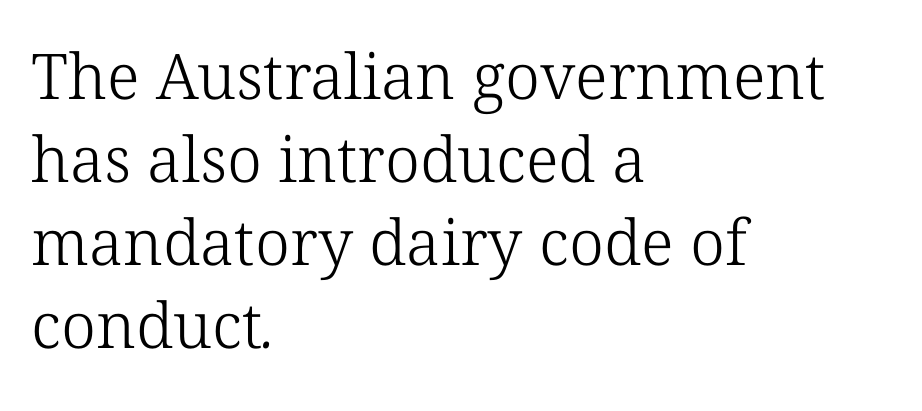
{"serif": "yes", "bold": "no", "weight": "light", "width": "normal", "stroke_contrast": "low", "x_height": "medium", "monospaced": "no", "underline": "no", "align": "left", "line_spacing": "normal", "line_spacing_ratio": 1.32, "letter_spacing": "normal", "letter_spacing_em": 0.0, "glyph_px": 63}
